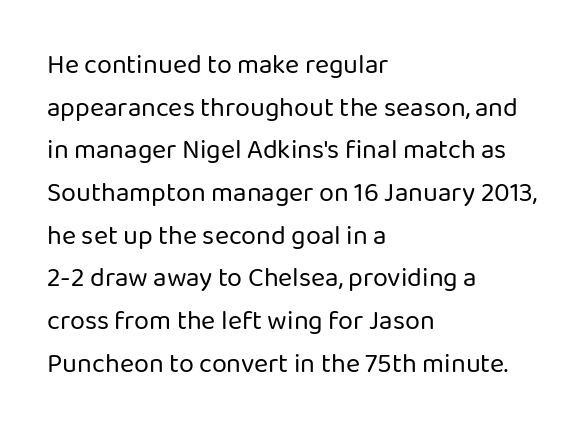
The image shows 27 px text type, upright; set left-aligned, normal line spacing (1.58x), normal letter spacing, not underlined.
